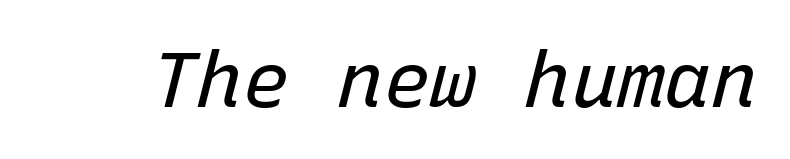
Q: Is the text bold? A: No.
Q: Is the text italic (slanted)? A: Yes, it leans right by about 15 degrees.
Q: Is the text underlined? A: No.
Q: Is the spacing between letters normal or unusually wide? A: Normal.
Q: Width (condensed, normal, or wide)? A: Normal.
Q: Stroke contrast? A: Low.
Q: x-height? A: Medium.
Q: Monospaced? A: Yes.
